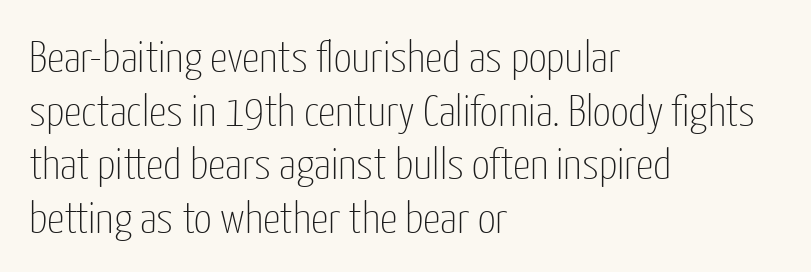
The image shows 44 px thin, condensed sans-serif type, upright; set left-aligned, line spacing 1.22x, normal letter spacing, not underlined; low stroke contrast and a medium x-height.
